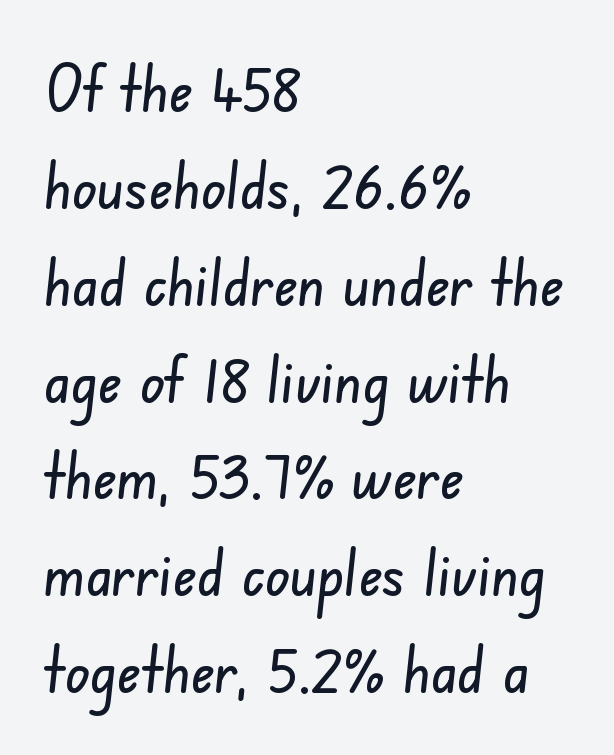
{"serif": "no", "width": "condensed", "stroke_contrast": "low", "x_height": "small", "monospaced": "no", "underline": "no", "align": "left", "line_spacing": "normal", "line_spacing_ratio": 1.49, "letter_spacing": "normal", "letter_spacing_em": 0.0, "glyph_px": 65}
